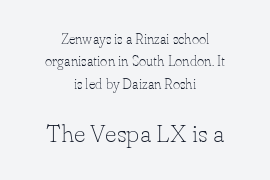
Q: Is the text bold? A: No.
Q: Is the text italic (slanted)? A: No, it is upright.
Q: Is the text underlined? A: No.
Q: How is the paragraph aligned? A: Centered.
Q: Is the spacing between letters normal or unusually wide? A: Normal.
Q: Is the spacing between lines tight, normal or loose? A: Normal.
Q: Which block of text is set in a larger size, the first (top) or the second (bottom)? A: The second (bottom) one.
